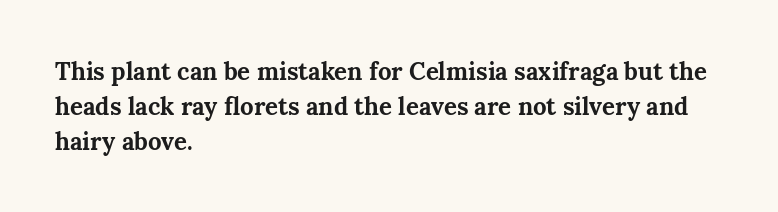
Nope, not italic — everything's standing straight. The passage shown has conventional tracking throughout. Bold? Absolutely — the strokes are thick and heavy. If you drew a ruler down the left edge, every line would touch it. The gap between lines stays unmarked. Horizontal bands of white between lines are of average thickness.
